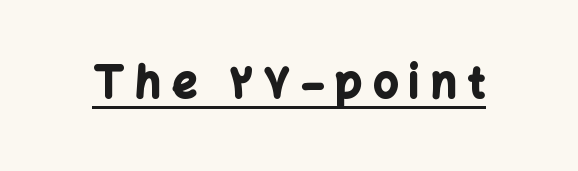
The image shows 43 px bold sans-serif type, upright; set unusually wide letter spacing (+0.27 em), underlined; low stroke contrast and a medium x-height.
